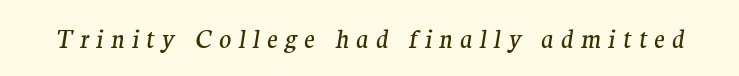
In terms of posture, this sample is oblique. Substantial extra tracking has been applied to these lines. Letters rest on an invisible, unmarked baseline. Weight class: somewhere from thin through regular.
